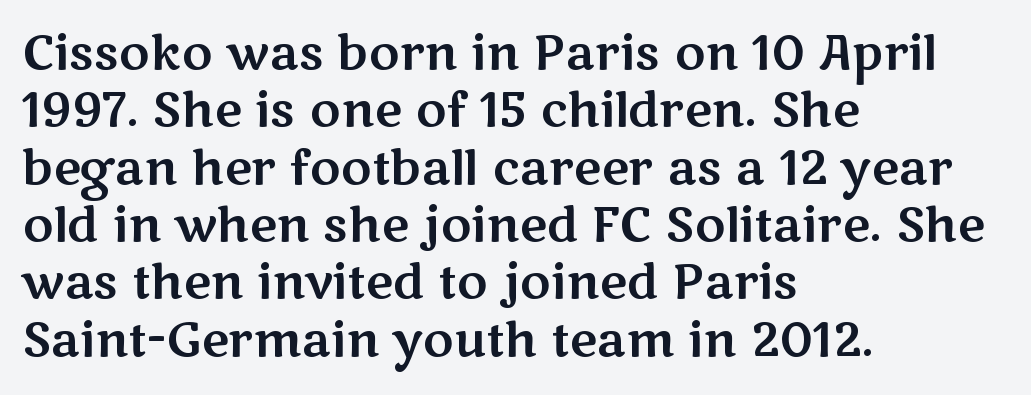
This sample uses plain, unmodified letter spacing. Character widths vary here, with narrow letters taking less room than wide ones. The ragged edge is on the right, which tells us the setting is flush left. Does the lettering tilt? It doesn't — this is upright.
